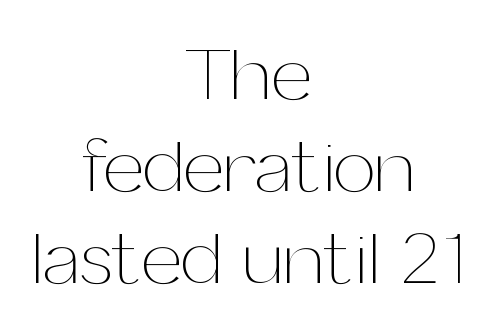
Q: Is the text bold? A: No.
Q: Is the text italic (slanted)? A: No, it is upright.
Q: Is the text underlined? A: No.
Q: How is the paragraph aligned? A: Centered.
Q: Is the spacing between letters normal or unusually wide? A: Normal.
Q: Width (condensed, normal, or wide)? A: Normal.
Q: Stroke contrast? A: Medium.
Q: x-height? A: Medium.
Q: Monospaced? A: No.
